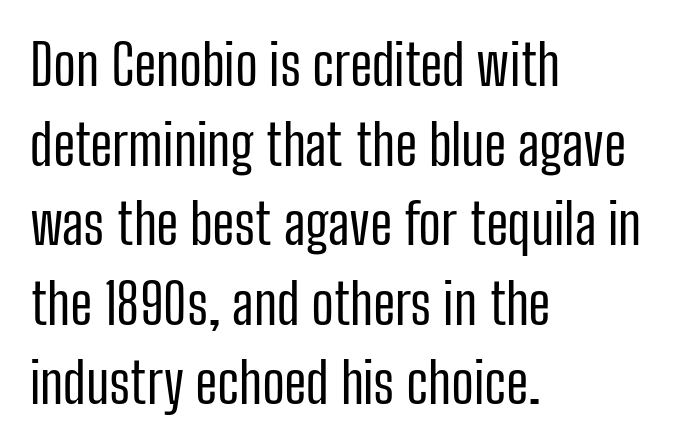
The image shows 56 px regular-weight, condensed sans-serif type, upright; set left-aligned, normal line spacing (1.42x), normal letter spacing, not underlined; low stroke contrast and a medium x-height.
